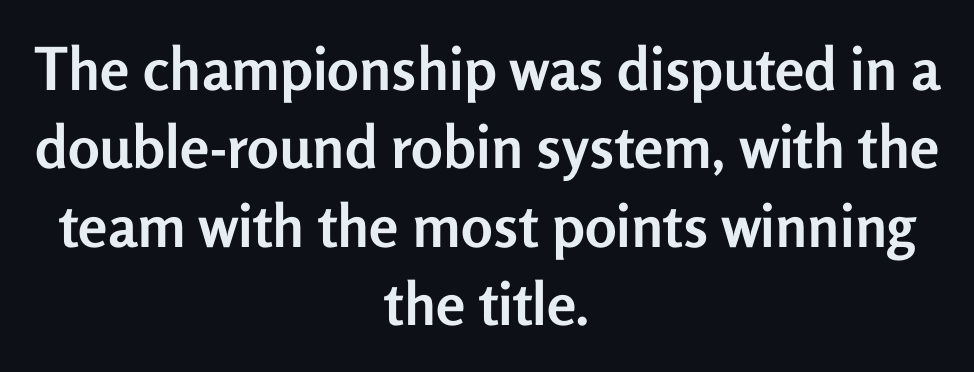
Bold? Absolutely — the strokes are thick and heavy. Leftover space on each line is divided equally before and after the words. Is there any slant? The stems are plumb. Proportional: the letters do not fall into vertical columns. Successive baselines arrive at the customary interval.
